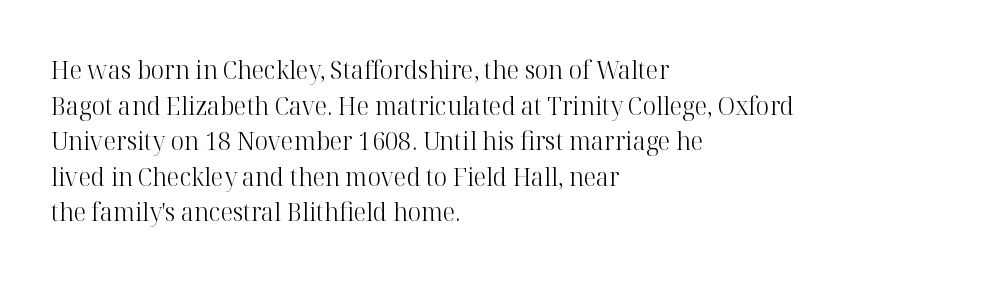
{"italic": "no", "bold": "no", "underline": "no", "align": "left", "line_spacing": "normal", "line_spacing_ratio": 1.37, "letter_spacing": "normal", "letter_spacing_em": 0.0, "glyph_px": 26}
